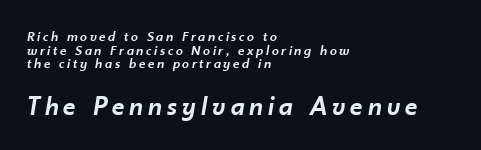
The image shows 27 px text type, italic (leaning right); set left-aligned, tight line spacing (0.97x), not underlined; the second (bottom) block is 1.93x larger.
